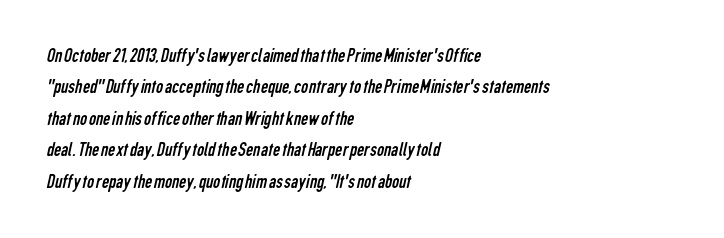
{"bold": "no", "underline": "no", "align": "left", "line_spacing": "normal", "line_spacing_ratio": 1.57, "letter_spacing": "normal", "letter_spacing_em": 0.0, "glyph_px": 20}
